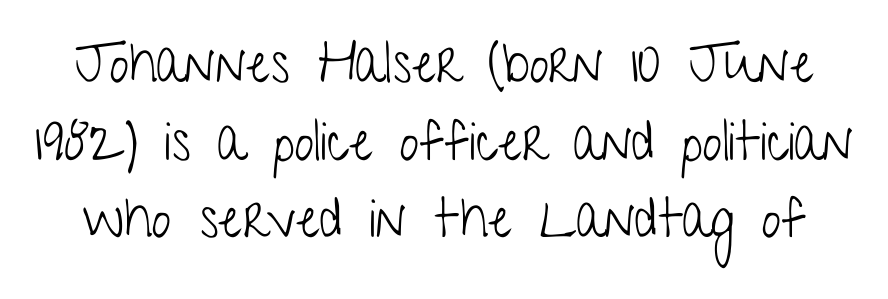
{"serif": "no", "italic": "no", "bold": "no", "weight": "light", "width": "condensed", "stroke_contrast": "low", "x_height": "medium", "monospaced": "no", "underline": "no", "line_spacing": "normal", "line_spacing_ratio": 1.41, "letter_spacing": "normal", "letter_spacing_em": 0.0, "glyph_px": 55}
